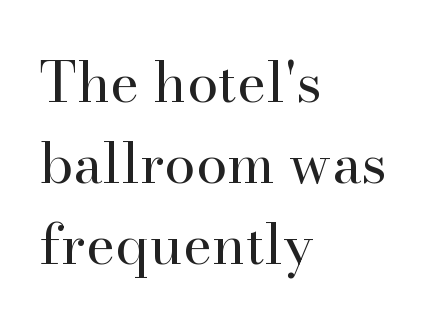
{"serif": "yes", "italic": "no", "bold": "no", "weight": "regular", "width": "normal", "stroke_contrast": "high", "x_height": "small", "monospaced": "no", "underline": "no", "align": "left", "line_spacing": "normal", "line_spacing_ratio": 1.45, "letter_spacing": "normal", "letter_spacing_em": 0.0, "glyph_px": 56}
